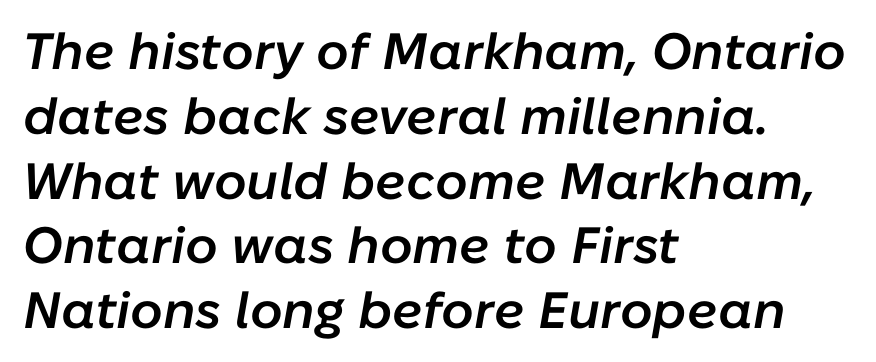
The image shows 51 px semibold type, italic (leaning right); set left-aligned, normal line spacing (1.27x), normal letter spacing, not underlined; low stroke contrast and a medium x-height.
